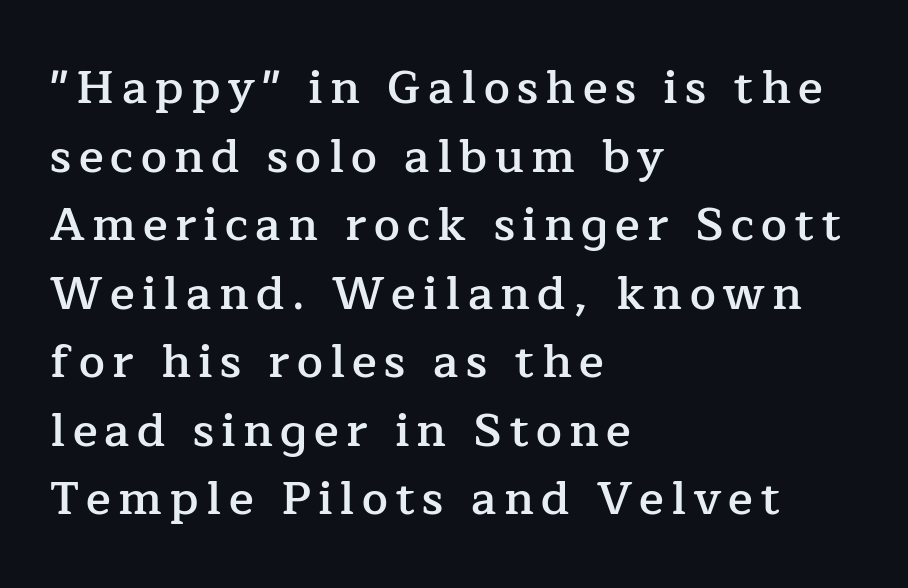
{"serif": "yes", "italic": "no", "bold": "semi", "weight": "semibold", "width": "normal", "stroke_contrast": "low", "x_height": "medium", "monospaced": "no", "underline": "no", "align": "left", "line_spacing": "normal", "line_spacing_ratio": 1.49, "glyph_px": 46}
